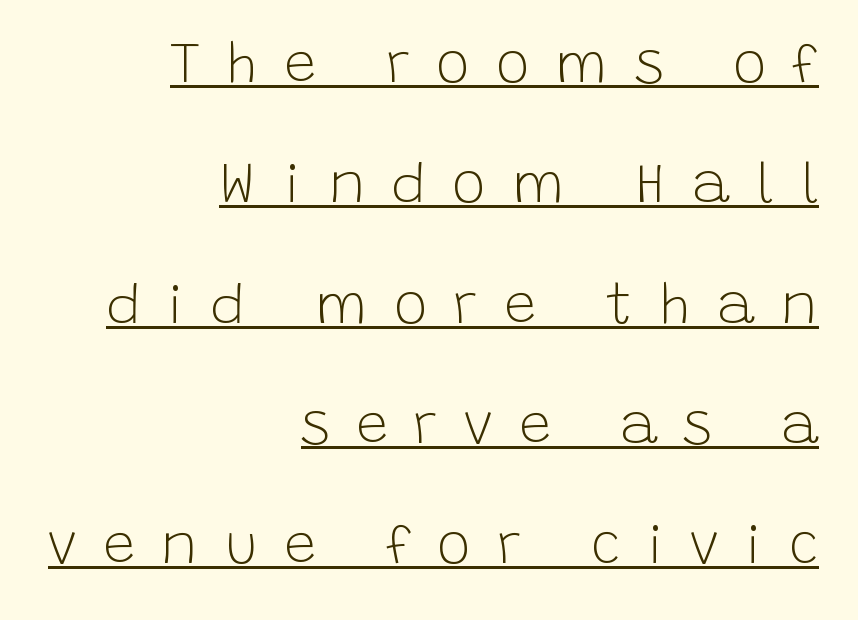
The face used here is a sans, in the tradition of grotesques and geometrics. Short and long lines alike share a common ending point at right. No letter is thick-stroked: the sample isn't bold. Ascenders rise straight up at ninety degrees. These lines are rendered in a variable-pitch font. The leading is generous, giving the passage an open texture.
